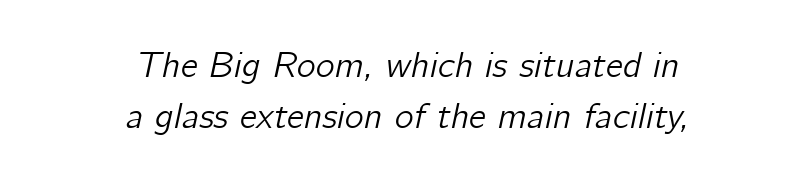
Q: Is the text italic (slanted)? A: Yes, it leans right by about 12 degrees.
Q: Is the text underlined? A: No.
Q: How is the paragraph aligned? A: Centered.
Q: Is the spacing between letters normal or unusually wide? A: Normal.
Q: Is the spacing between lines tight, normal or loose? A: Normal.
Q: Width (condensed, normal, or wide)? A: Normal.
Q: Stroke contrast? A: Low.
Q: x-height? A: Medium.
Q: Monospaced? A: No.
